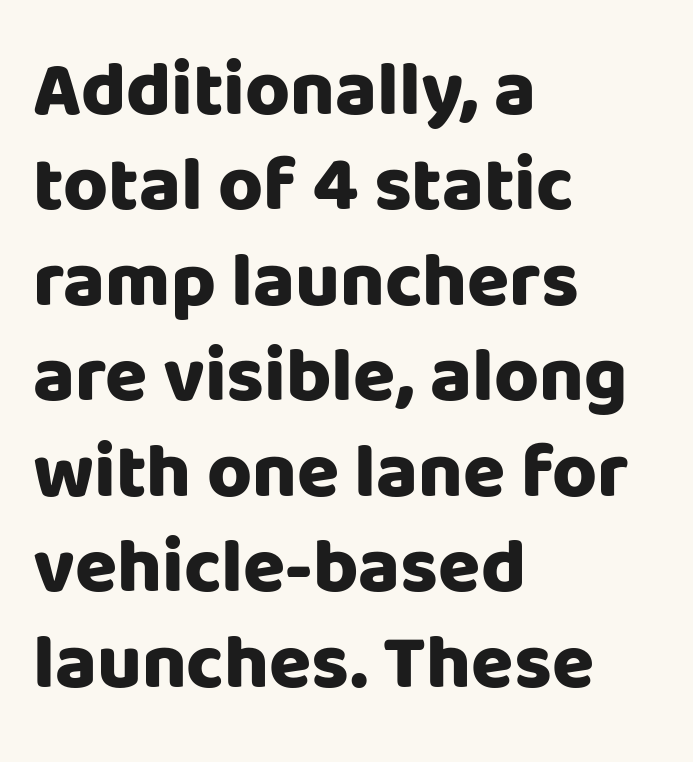
Short and long lines alike share a common starting point at left. Do the characters align in a grid? No, the font is proportional. No feet cap the strokes, marking this as sans-serif type. What weight is shown? A full bold with thick strokes.
